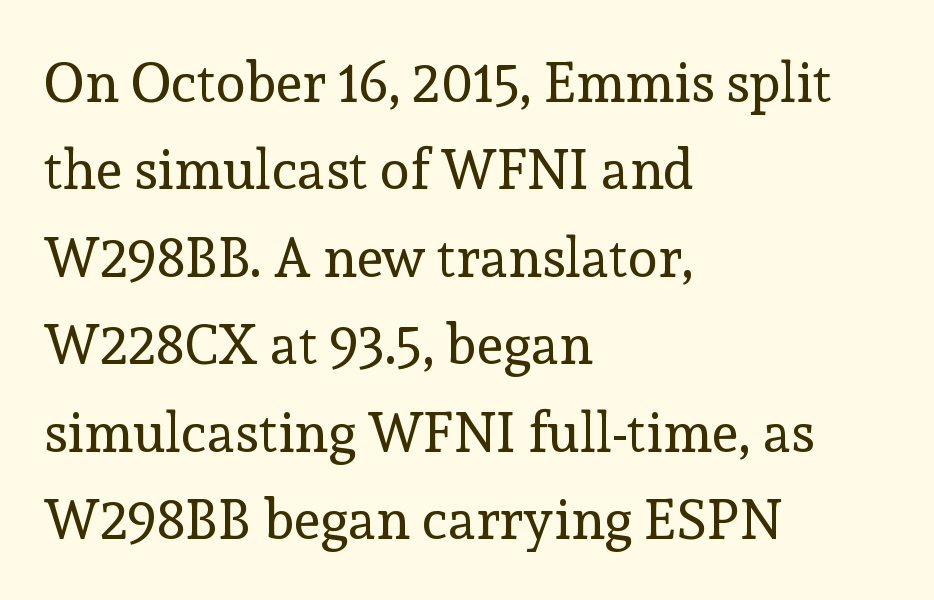
{"serif": "yes", "italic": "no", "bold": "no", "weight": "regular", "width": "normal", "x_height": "medium", "monospaced": "no", "underline": "no", "align": "left", "line_spacing": "normal", "line_spacing_ratio": 1.59, "letter_spacing": "normal", "letter_spacing_em": 0.0, "glyph_px": 55}
